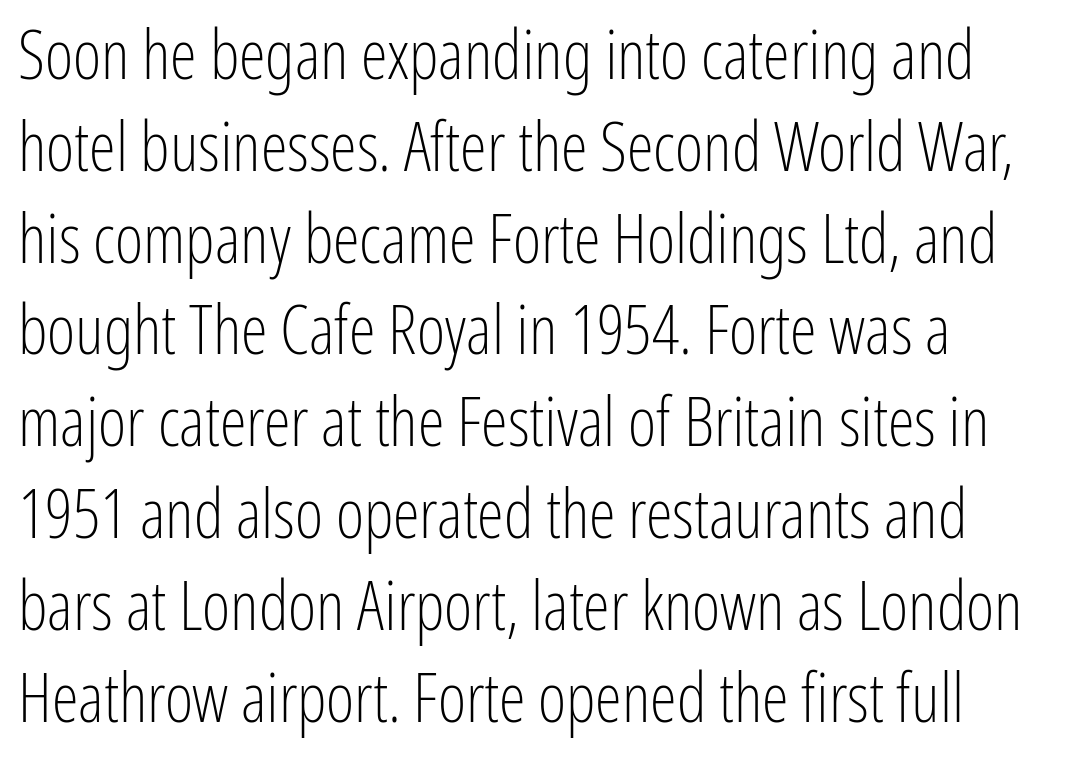
{"serif": "no", "italic": "no", "bold": "no", "weight": "light", "width": "condensed", "stroke_contrast": "low", "x_height": "medium", "monospaced": "no", "underline": "no", "line_spacing": "normal", "line_spacing_ratio": 1.35, "letter_spacing": "normal", "letter_spacing_em": 0.0, "glyph_px": 68}
